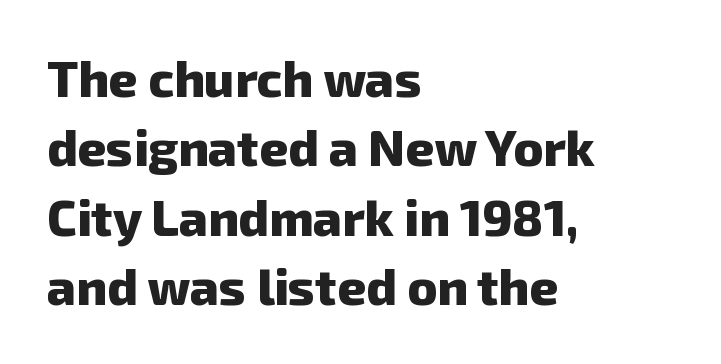
{"serif": "no", "bold": "yes", "weight": "heavy", "width": "normal", "stroke_contrast": "low", "x_height": "medium", "monospaced": "no", "underline": "no", "align": "left", "line_spacing": "normal", "line_spacing_ratio": 1.39, "letter_spacing": "normal", "letter_spacing_em": 0.0, "glyph_px": 50}
